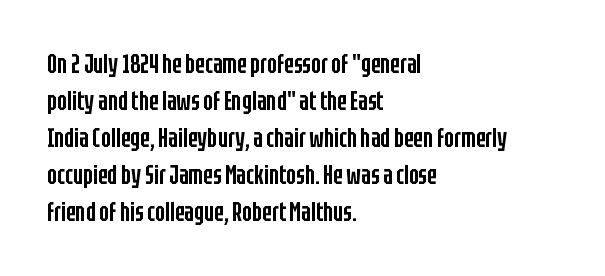
The image shows 26 px text type, upright; set left-aligned, normal line spacing (1.42x), normal letter spacing, not underlined.
